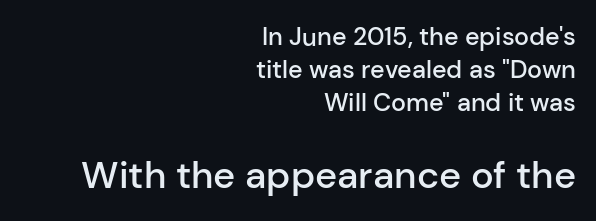
Q: Is the text bold? A: Semi-bold.
Q: Is the text italic (slanted)? A: No, it is upright.
Q: Is the typeface a serif or a sans-serif typeface? A: Sans-serif.
Q: Is the text underlined? A: No.
Q: How is the paragraph aligned? A: Right-aligned.
Q: Is the spacing between letters normal or unusually wide? A: Normal.
Q: Is the spacing between lines tight, normal or loose? A: Normal.
Q: Which block of text is set in a larger size, the first (top) or the second (bottom)? A: The second (bottom) one.
Q: Width (condensed, normal, or wide)? A: Normal.
Q: Stroke contrast? A: Low.
Q: x-height? A: Medium.
Q: Monospaced? A: No.
